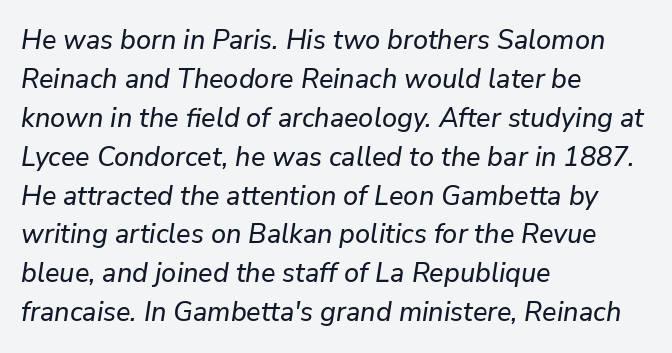
The image shows 27 px text type, italic (leaning right); set left-aligned, normal line spacing (1.44x), normal letter spacing, not underlined.
